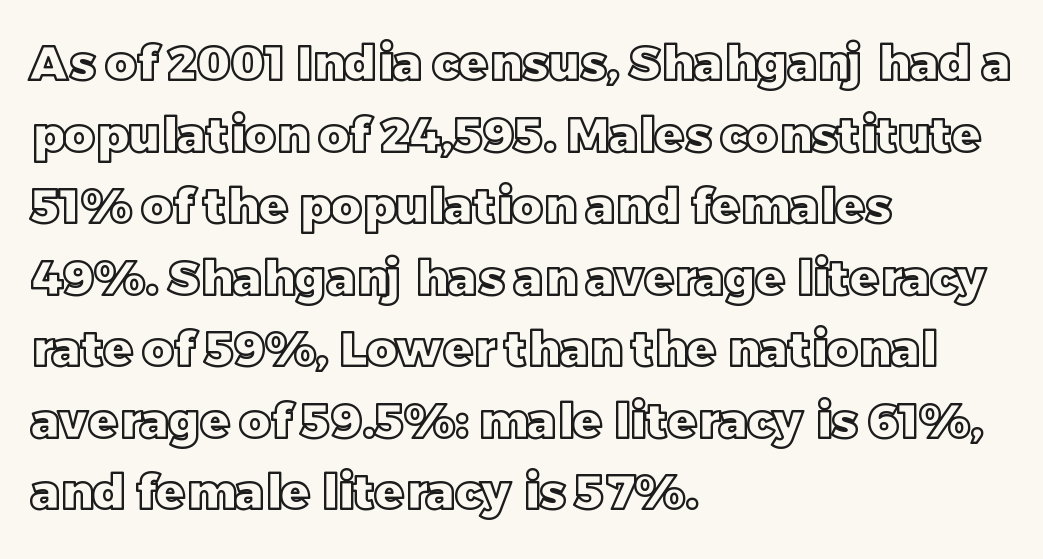
Q: Is the text italic (slanted)? A: No, it is upright.
Q: Is the text underlined? A: No.
Q: How is the paragraph aligned? A: Left-aligned.
Q: Is the spacing between letters normal or unusually wide? A: Normal.
Q: Is the spacing between lines tight, normal or loose? A: Normal.
Q: Width (condensed, normal, or wide)? A: Normal.
Q: x-height? A: Large.
Q: Monospaced? A: No.
